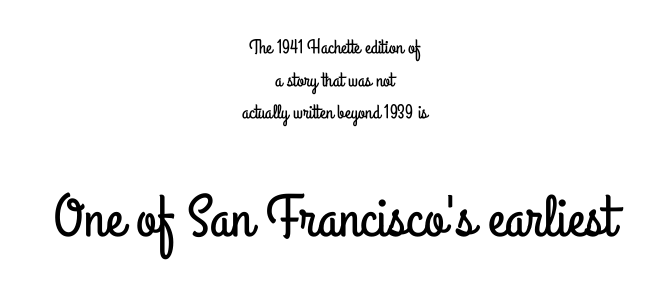
Unlike italic type, these characters show no tilt at all. Here the designer chose a conventional face with non-uniform glyph widths. Type size steps up from the first block to the second. The whitespace from short lines is split evenly between both sides. The tracking reads as untouched default to a designer's eye.
